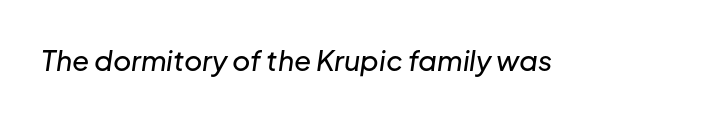
The image shows 28 px text type, italic (leaning right); set normal letter spacing, not underlined; low stroke contrast and a medium x-height.
